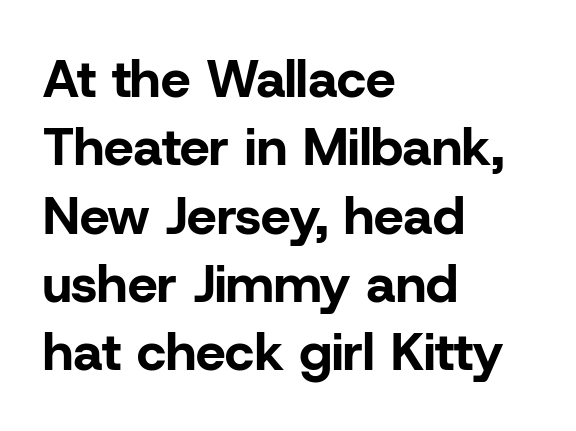
Q: Is the text bold? A: Yes.
Q: Is the text italic (slanted)? A: No, it is upright.
Q: Is the typeface a serif or a sans-serif typeface? A: Sans-serif.
Q: Is the text underlined? A: No.
Q: How is the paragraph aligned? A: Left-aligned.
Q: Is the spacing between letters normal or unusually wide? A: Normal.
Q: Is the spacing between lines tight, normal or loose? A: Normal.
Q: Width (condensed, normal, or wide)? A: Normal.
Q: Stroke contrast? A: Low.
Q: x-height? A: Medium.
Q: Monospaced? A: No.
